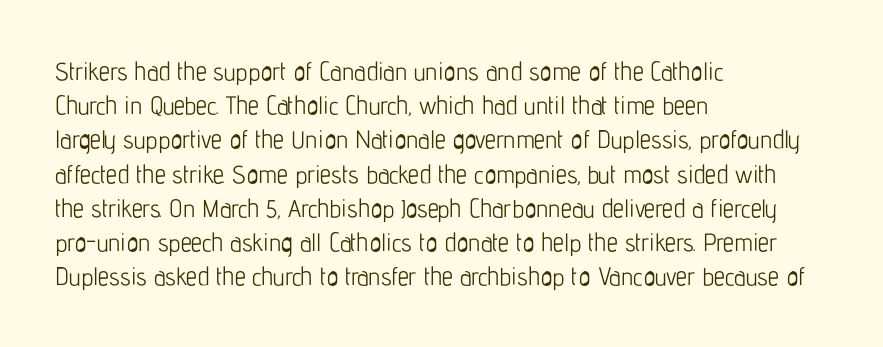
The image shows 25 px text type, upright; set left-aligned, normal line spacing (1.37x), normal letter spacing, not underlined.
